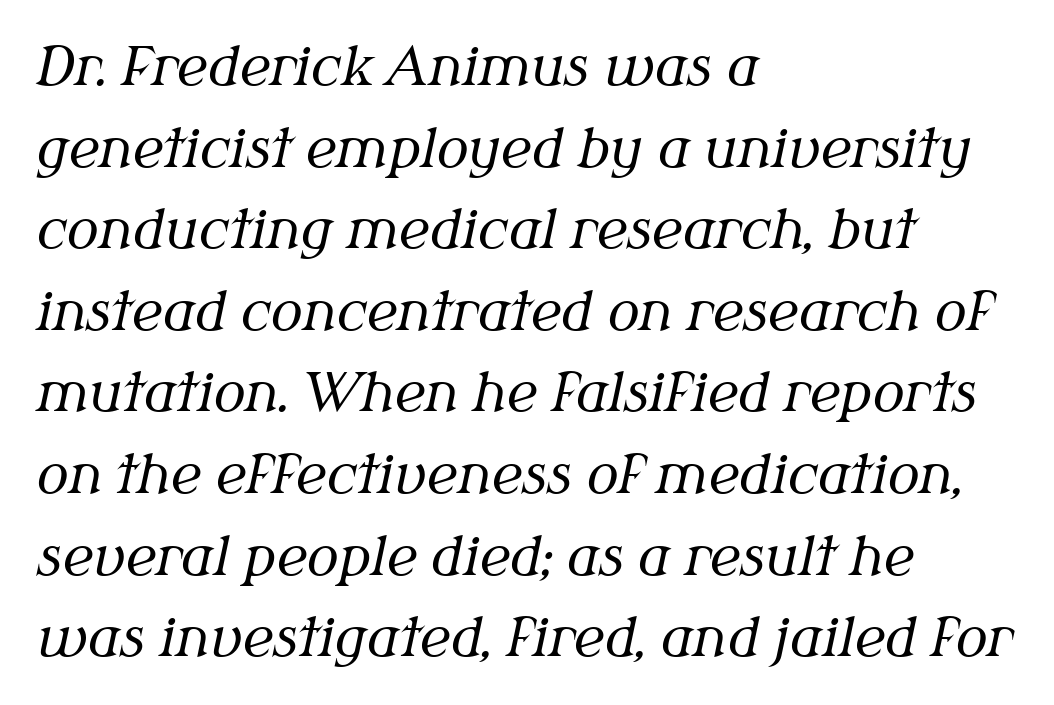
The image shows 53 px regular-weight serif type, italic (leaning right); set left-aligned, normal line spacing (1.54x), normal letter spacing, not underlined; medium stroke contrast and a medium x-height.
